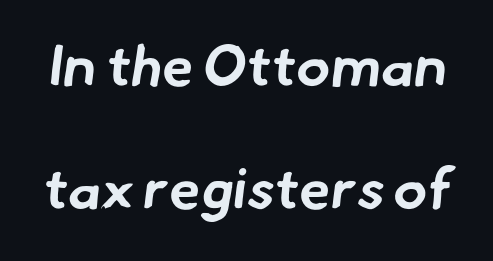
{"serif": "no", "bold": "yes", "weight": "bold", "width": "normal", "stroke_contrast": "low", "x_height": "small", "monospaced": "no", "underline": "no", "line_spacing": "loose", "line_spacing_ratio": 2.15, "letter_spacing": "normal", "letter_spacing_em": 0.0, "glyph_px": 57}
